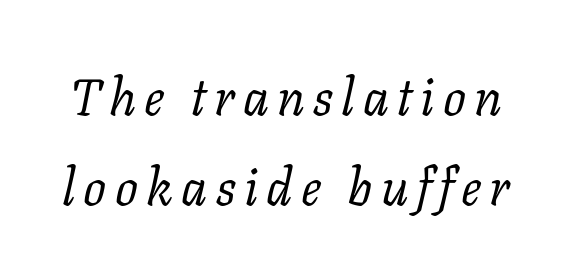
{"serif": "yes", "italic": "yes", "lean": "right", "slant_degrees": 11, "bold": "no", "weight": "regular", "width": "normal", "stroke_contrast": "low", "x_height": "medium", "monospaced": "no", "underline": "no", "line_spacing_ratio": 1.76, "glyph_px": 51}
